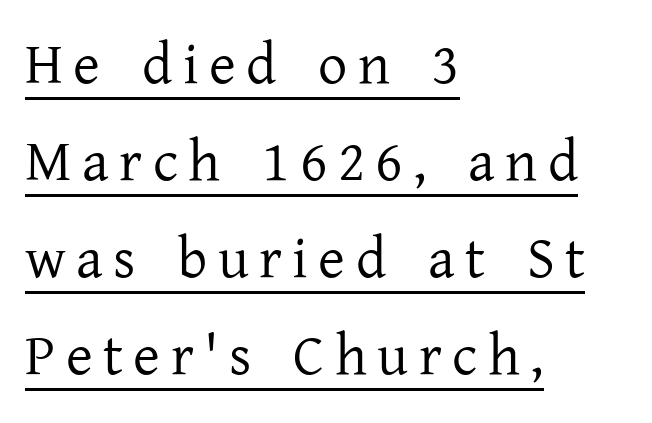
The line-height multiplier appears to be the usual default. Note the varied advance widths — an 'i' is clearly narrower than an 'm'. Check the space under the baseline: a stroke is drawn there. Where is the straight margin? On the left.
